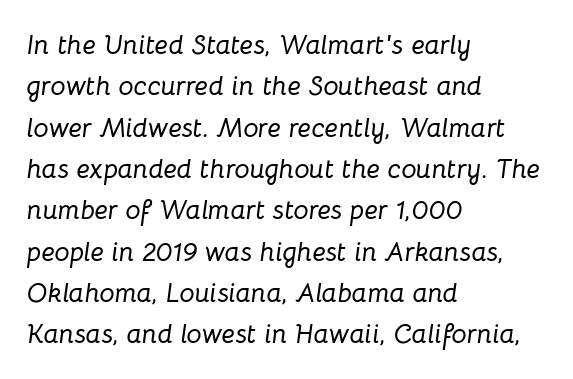
The image shows 27 px text type, italic (leaning right); set left-aligned, normal line spacing (1.53x), normal letter spacing, not underlined.
